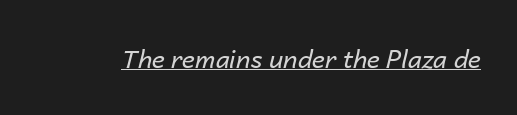
Q: Is the text bold? A: No.
Q: Is the text italic (slanted)? A: Yes, it leans right by about 14 degrees.
Q: Is the text underlined? A: Yes.
Q: Is the spacing between letters normal or unusually wide? A: Normal.
